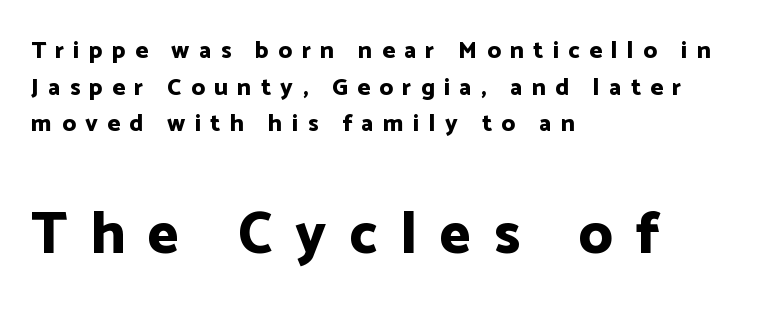
{"serif": "no", "italic": "no", "bold": "yes", "weight": "bold", "width": "normal", "stroke_contrast": "low", "x_height": "medium", "monospaced": "no", "underline": "no", "align": "left", "line_spacing": "normal", "line_spacing_ratio": 1.53, "letter_spacing": "wide", "letter_spacing_em": 0.39, "larger_block": "second", "size_ratio": 2.46, "glyph_px": 59}
